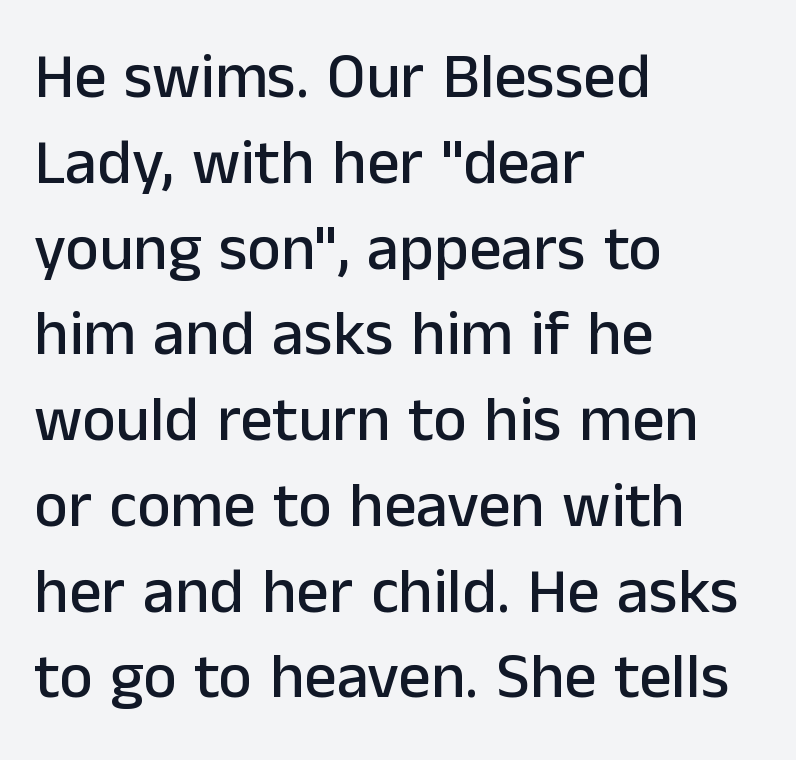
Q: Is the text italic (slanted)? A: No, it is upright.
Q: Is the typeface a serif or a sans-serif typeface? A: Sans-serif.
Q: Is the text underlined? A: No.
Q: How is the paragraph aligned? A: Left-aligned.
Q: Is the spacing between letters normal or unusually wide? A: Normal.
Q: Is the spacing between lines tight, normal or loose? A: Normal.
Q: Width (condensed, normal, or wide)? A: Normal.
Q: Stroke contrast? A: Low.
Q: x-height? A: Medium.
Q: Monospaced? A: No.
